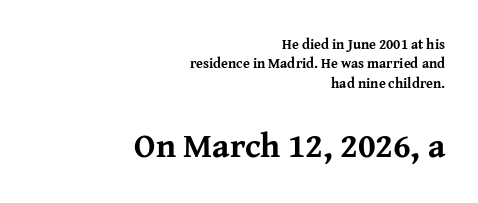
Q: Is the text bold? A: Yes.
Q: Is the text italic (slanted)? A: No, it is upright.
Q: Is the typeface a serif or a sans-serif typeface? A: Serif.
Q: Is the text underlined? A: No.
Q: How is the paragraph aligned? A: Right-aligned.
Q: Is the spacing between letters normal or unusually wide? A: Normal.
Q: Is the spacing between lines tight, normal or loose? A: Normal.
Q: Which block of text is set in a larger size, the first (top) or the second (bottom)? A: The second (bottom) one.
Q: Width (condensed, normal, or wide)? A: Normal.
Q: Stroke contrast? A: Medium.
Q: x-height? A: Medium.
Q: Monospaced? A: No.
